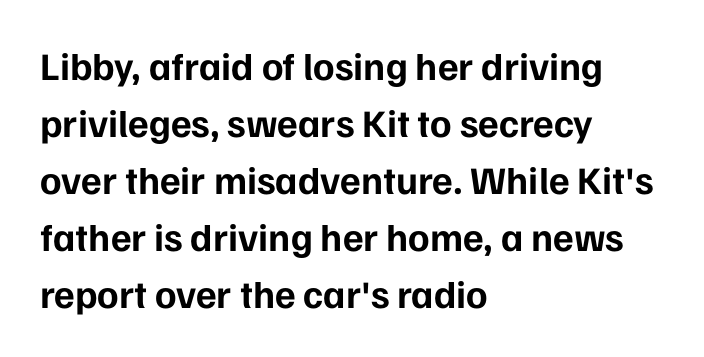
Q: Is the text bold? A: Yes.
Q: Is the text italic (slanted)? A: No, it is upright.
Q: Is the typeface a serif or a sans-serif typeface? A: Sans-serif.
Q: Is the text underlined? A: No.
Q: How is the paragraph aligned? A: Left-aligned.
Q: Is the spacing between letters normal or unusually wide? A: Normal.
Q: Is the spacing between lines tight, normal or loose? A: Normal.
Q: Width (condensed, normal, or wide)? A: Normal.
Q: Stroke contrast? A: Low.
Q: x-height? A: Medium.
Q: Monospaced? A: No.
